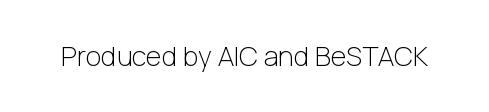
Q: Is the text bold? A: No.
Q: Is the text italic (slanted)? A: No, it is upright.
Q: Is the text underlined? A: No.
Q: Is the spacing between letters normal or unusually wide? A: Normal.
